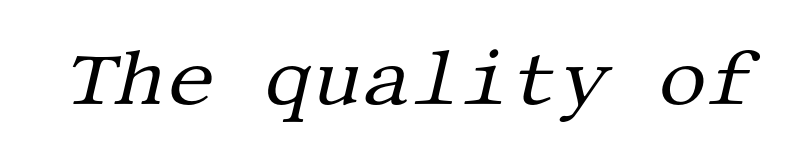
Q: Is the text bold? A: No.
Q: Is the text italic (slanted)? A: Yes, it leans right by about 13 degrees.
Q: Is the typeface a serif or a sans-serif typeface? A: Serif.
Q: Is the text underlined? A: No.
Q: Is the spacing between letters normal or unusually wide? A: Normal.
Q: Width (condensed, normal, or wide)? A: Normal.
Q: Stroke contrast? A: Medium.
Q: x-height? A: Large.
